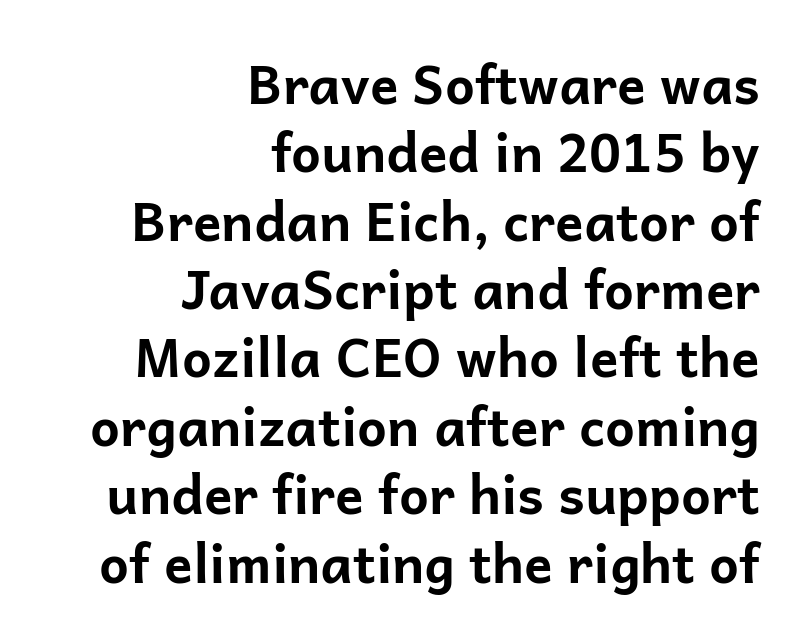
Q: Is the text bold? A: Yes.
Q: Is the text italic (slanted)? A: No, it is upright.
Q: Is the typeface a serif or a sans-serif typeface? A: Sans-serif.
Q: Is the text underlined? A: No.
Q: How is the paragraph aligned? A: Right-aligned.
Q: Is the spacing between letters normal or unusually wide? A: Normal.
Q: Is the spacing between lines tight, normal or loose? A: Normal.
Q: Width (condensed, normal, or wide)? A: Normal.
Q: Stroke contrast? A: Low.
Q: x-height? A: Medium.
Q: Monospaced? A: No.
